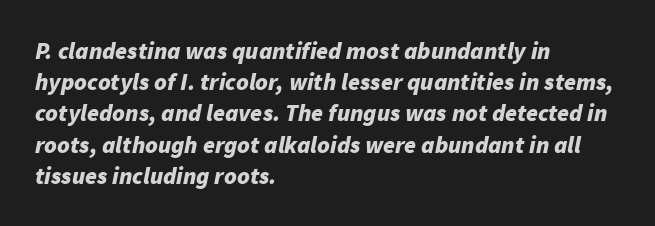
{"italic": "yes", "lean": "right", "slant_degrees": 11, "bold": "yes", "underline": "no", "align": "left", "line_spacing": "normal", "line_spacing_ratio": 1.3, "letter_spacing": "normal", "letter_spacing_em": 0.0, "glyph_px": 24}
